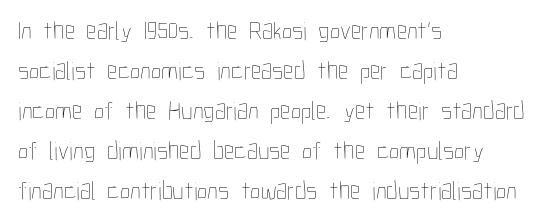
Q: Is the text bold? A: No.
Q: Is the text italic (slanted)? A: No, it is upright.
Q: Is the text underlined? A: No.
Q: How is the paragraph aligned? A: Left-aligned.
Q: Is the spacing between letters normal or unusually wide? A: Normal.
Q: Is the spacing between lines tight, normal or loose? A: Normal.
